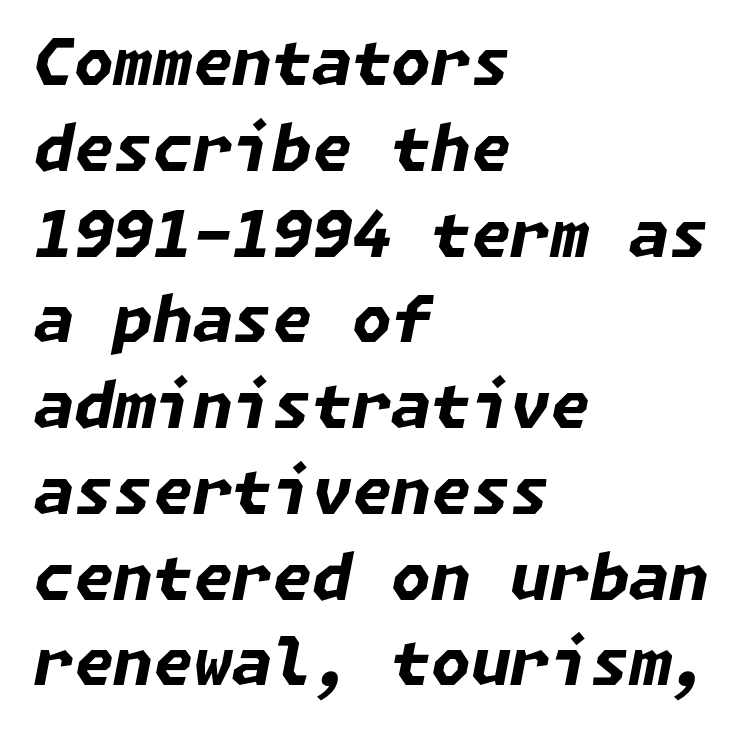
{"italic": "yes", "lean": "right", "slant_degrees": 11, "bold": "yes", "weight": "bold", "width": "normal", "stroke_contrast": "low", "x_height": "medium", "underline": "no", "align": "left", "line_spacing": "normal", "line_spacing_ratio": 1.34, "letter_spacing": "normal", "letter_spacing_em": 0.0, "glyph_px": 64}
